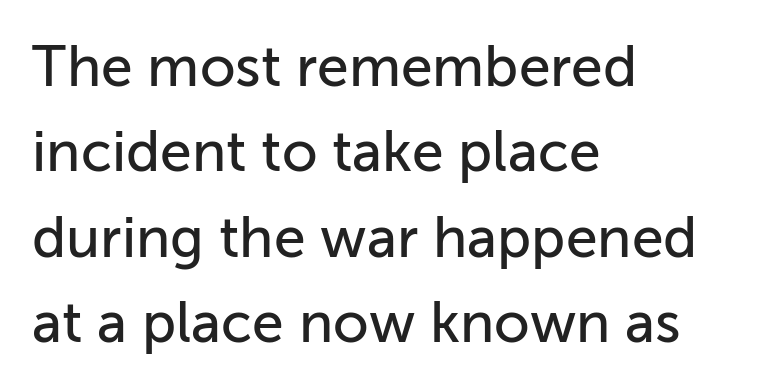
Q: Is the text italic (slanted)? A: No, it is upright.
Q: Is the typeface a serif or a sans-serif typeface? A: Sans-serif.
Q: Is the text underlined? A: No.
Q: How is the paragraph aligned? A: Left-aligned.
Q: Is the spacing between letters normal or unusually wide? A: Normal.
Q: Is the spacing between lines tight, normal or loose? A: Normal.
Q: Width (condensed, normal, or wide)? A: Normal.
Q: Stroke contrast? A: Low.
Q: x-height? A: Medium.
Q: Monospaced? A: No.
